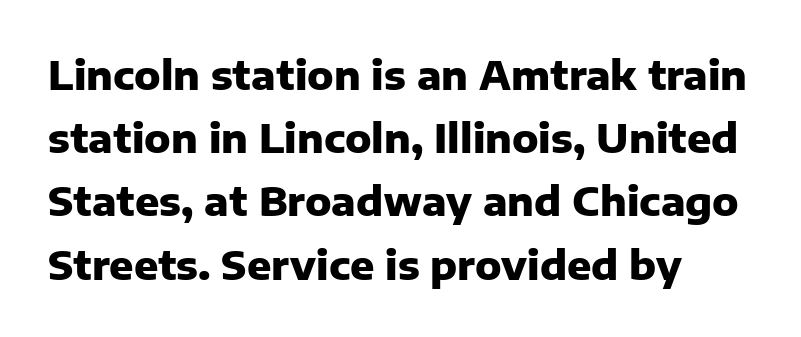
{"serif": "no", "italic": "no", "bold": "yes", "weight": "heavy", "width": "normal", "stroke_contrast": "low", "x_height": "medium", "monospaced": "no", "underline": "no", "align": "left", "line_spacing": "normal", "line_spacing_ratio": 1.58, "letter_spacing": "normal", "letter_spacing_em": 0.0, "glyph_px": 40}
